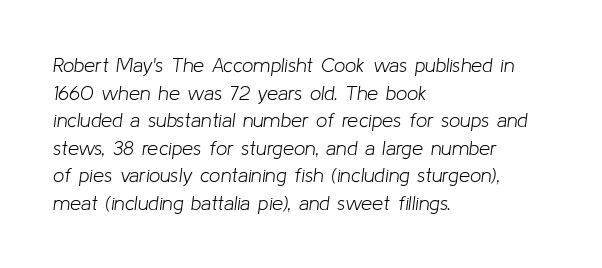
{"italic": "yes", "lean": "right", "slant_degrees": 8, "bold": "no", "underline": "no", "align": "left", "line_spacing": "normal", "line_spacing_ratio": 1.38, "letter_spacing": "normal", "letter_spacing_em": 0.0, "glyph_px": 20}
